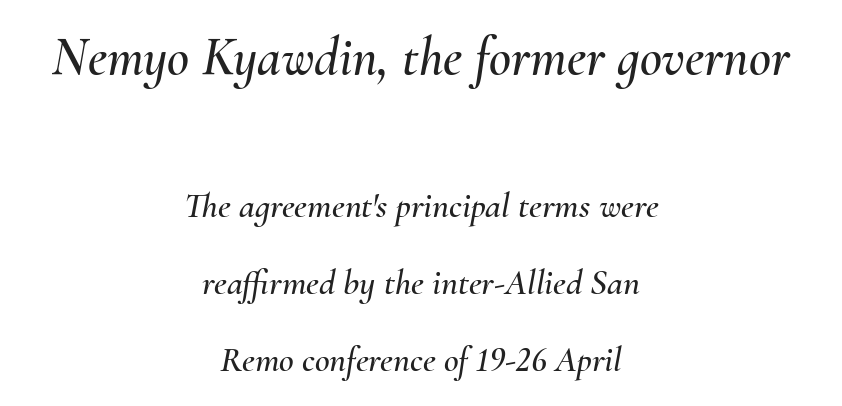
Is there much room between lines? Yes — plenty of vertical air separates them. In terms of posture, this sample is oblique. There is no visible air inserted between adjacent glyphs. Only glyphs here, with clear space below each row. The passage shown is typed in a proportional face where columns would drift.
